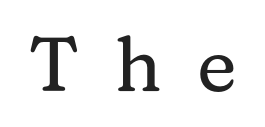
The image shows 76 px regular-weight serif type, upright; set unusually wide letter spacing (+0.48 em), not underlined; medium stroke contrast and a medium x-height.
